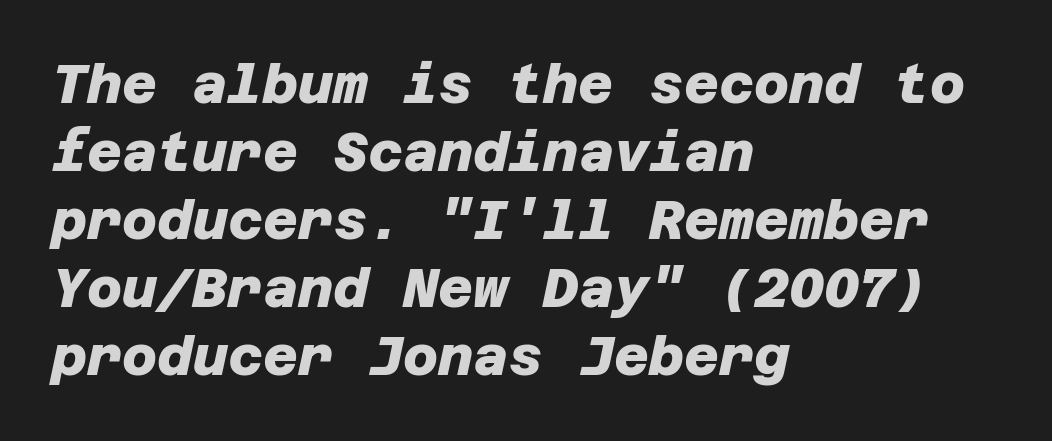
The image shows 54 px heavy sans-serif type; set left-aligned, normal line spacing (1.26x), normal letter spacing, not underlined; low stroke contrast and a large x-height.
